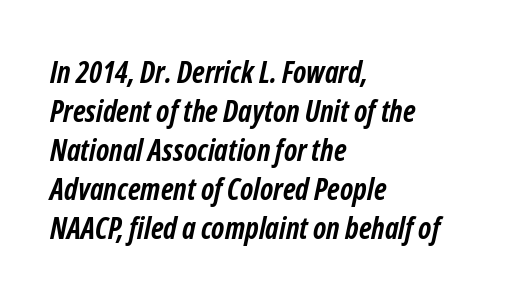
The designer left line spacing at the default. These words are printed bold, with thick strokes throughout. Inter-character spacing is left at the font's built-in metrics. Every character sits at an angle, as italics do.
